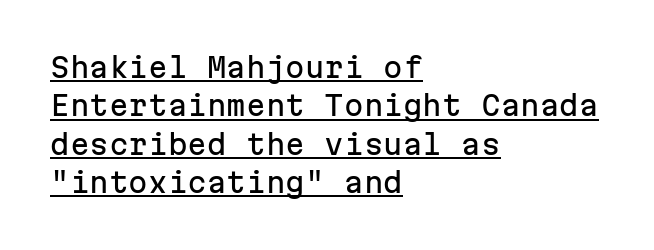
The image shows 28 px sans-serif type, upright, monospaced; set left-aligned, normal line spacing (1.37x), normal letter spacing, underlined; low stroke contrast and a medium x-height.
